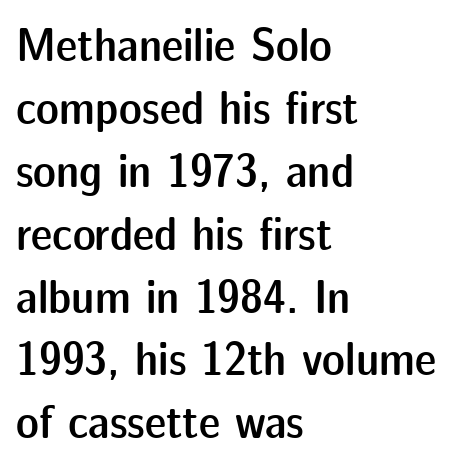
Note the varied advance widths — an 'i' is clearly narrower than an 'm'. Compared with a centered layout, this one pins lines to the left instead. The zone under the glyphs is completely vacant. Characters follow at the spacing the type designer built in.
